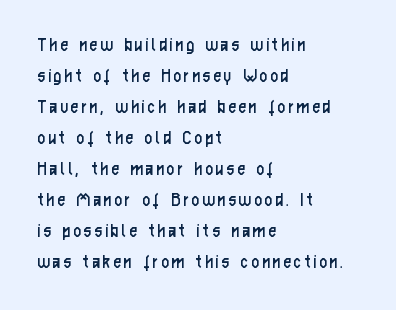
Q: Is the text bold? A: No.
Q: Is the text italic (slanted)? A: No, it is upright.
Q: Is the text underlined? A: No.
Q: How is the paragraph aligned? A: Left-aligned.
Q: Is the spacing between lines tight, normal or loose? A: Normal.
